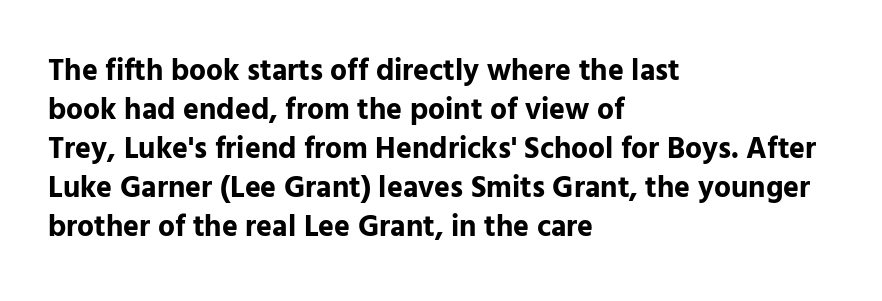
{"serif": "no", "italic": "no", "bold": "yes", "weight": "bold", "width": "normal", "stroke_contrast": "low", "x_height": "medium", "monospaced": "no", "underline": "no", "align": "left", "line_spacing": "normal", "line_spacing_ratio": 1.3, "letter_spacing": "normal", "letter_spacing_em": 0.0, "glyph_px": 30}
